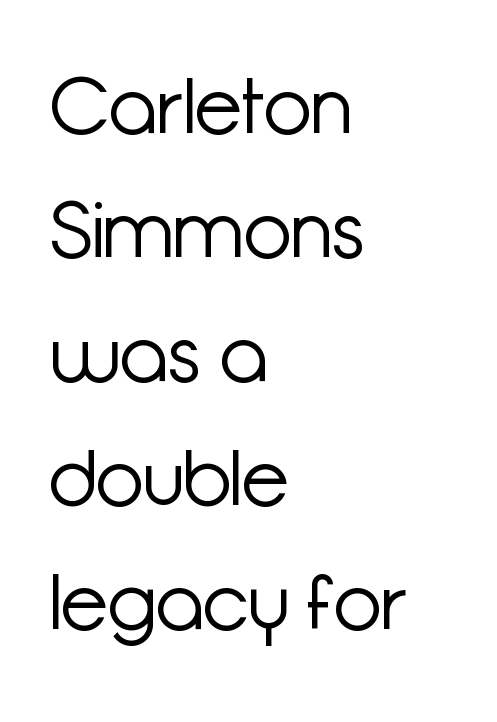
The axis of the letterforms is exactly vertical. The lines sit at an ordinary, default distance from one another. Horizontally, the lines are justified to the leading edge only. No extra tracking has been applied to these lines.
